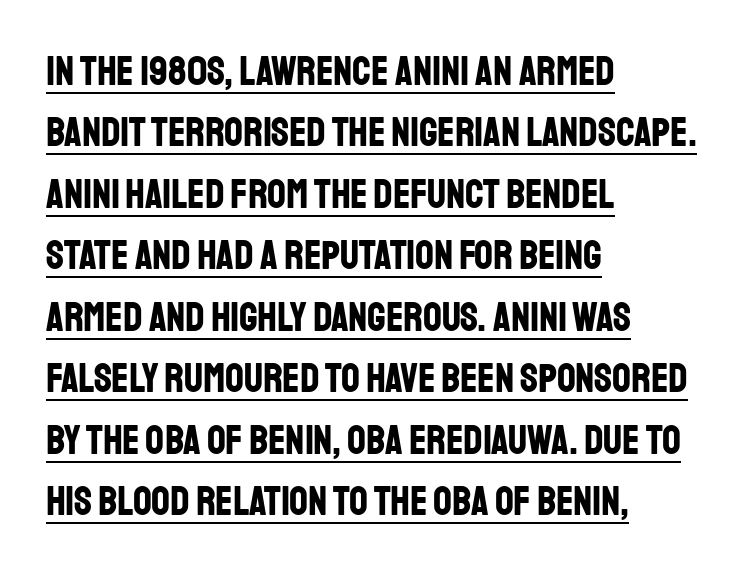
Glance below the letters and you will spot a drawn line. If you measured baseline to baseline, you'd find a middling distance. Notice how the passage keeps a crisp vertical edge on the left only. The sample has been set heavy, in full bold. Do the letters lean? They stand straight.
